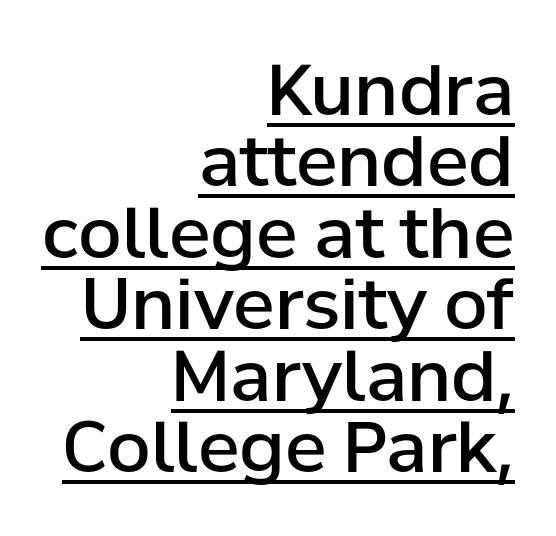
{"serif": "no", "italic": "no", "bold": "semi", "weight": "semibold", "width": "normal", "stroke_contrast": "low", "x_height": "medium", "monospaced": "no", "underline": "yes", "align": "right", "line_spacing": "tight", "line_spacing_ratio": 1.02, "letter_spacing": "normal", "letter_spacing_em": 0.0, "glyph_px": 70}
